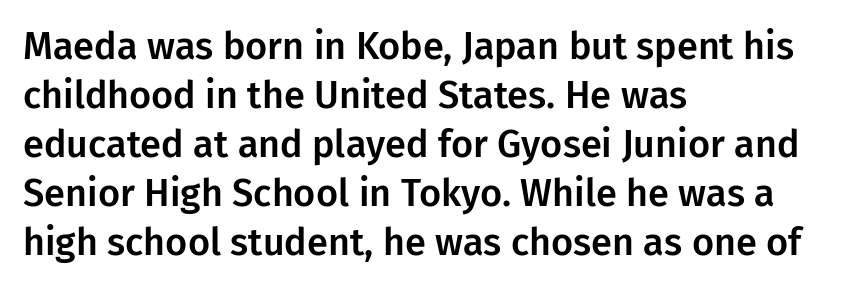
Each letter keeps its own natural width here, so spacing adapts to shape. Vertically, the passage feels balanced, rows spaced as you'd expect. Underlining? Definitely not there. Quick note: not italic, upright. Inter-character spacing is left at the font's built-in metrics. Alignment: flush left.
